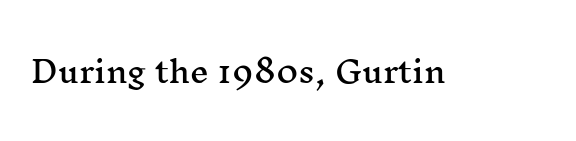
The image shows 30 px wide serif type, upright; set normal letter spacing, not underlined; medium stroke contrast and a medium x-height.
